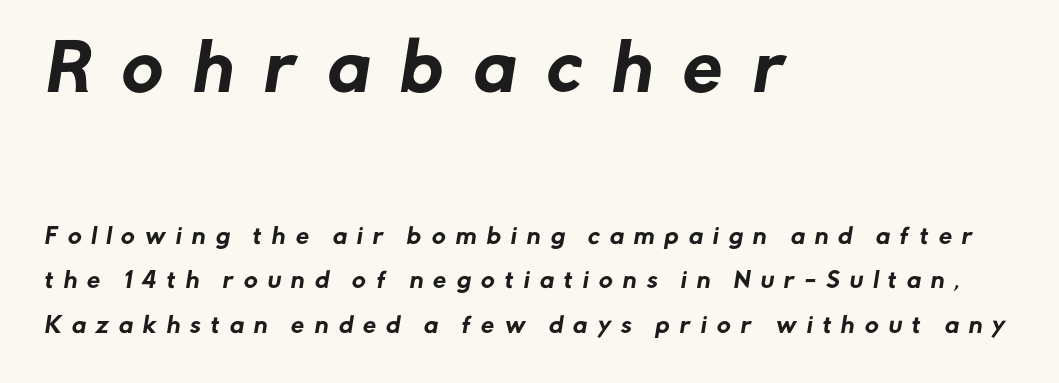
Q: Is the typeface a serif or a sans-serif typeface? A: Sans-serif.
Q: Is the text underlined? A: No.
Q: How is the paragraph aligned? A: Left-aligned.
Q: Is the spacing between letters normal or unusually wide? A: Unusually wide.
Q: Is the spacing between lines tight, normal or loose? A: Loose.
Q: Which block of text is set in a larger size, the first (top) or the second (bottom)? A: The first (top) one.
Q: Width (condensed, normal, or wide)? A: Normal.
Q: Stroke contrast? A: Low.
Q: x-height? A: Medium.
Q: Monospaced? A: No.
